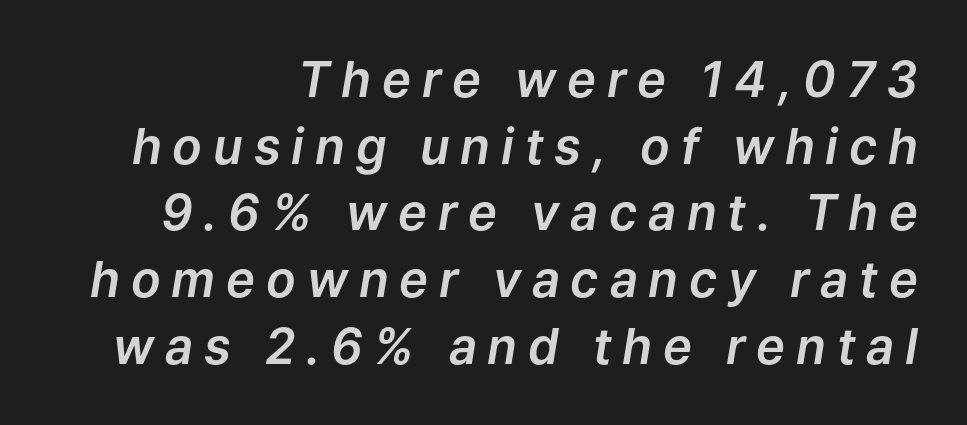
{"italic": "yes", "lean": "right", "slant_degrees": 9, "width": "normal", "stroke_contrast": "low", "x_height": "medium", "monospaced": "no", "underline": "no", "align": "right", "line_spacing": "normal", "line_spacing_ratio": 1.36, "letter_spacing": "wide", "letter_spacing_em": 0.22, "glyph_px": 49}
